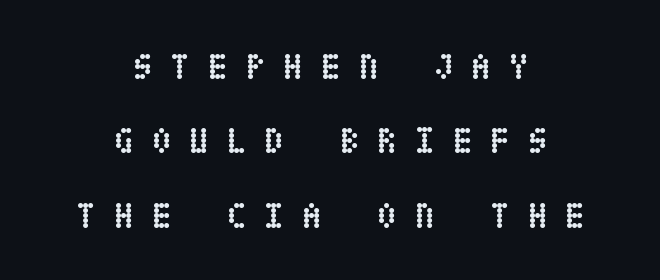
On the weight axis this lands at bold, roughly 700. The rendering uses a large line-height, opening up the rows. Compared with typical body copy, the letter spacing here is much looser. The paragraph has two soft edges and a firm central axis. Rule under the text: the space is simply empty. The lettering stays uniformly vertical, giving the passage a roman look.
